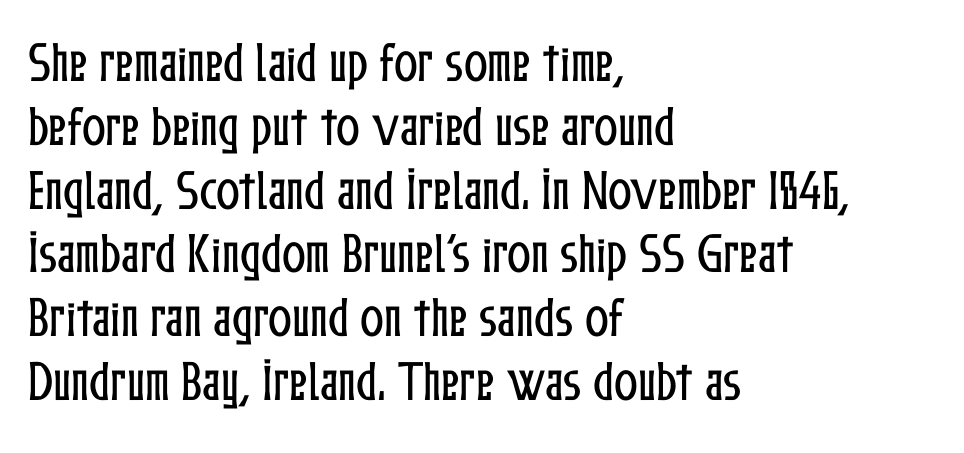
{"italic": "no", "width": "condensed", "stroke_contrast": "low", "x_height": "medium", "monospaced": "no", "underline": "no", "align": "left", "line_spacing": "normal", "line_spacing_ratio": 1.45, "letter_spacing": "normal", "letter_spacing_em": 0.0, "glyph_px": 44}
